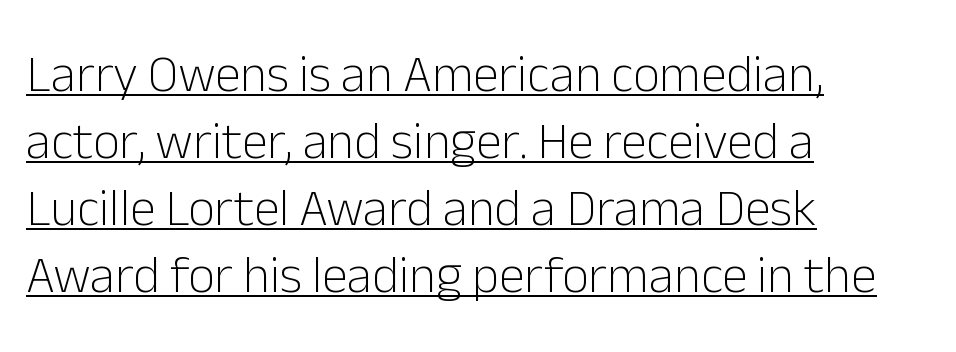
{"serif": "no", "italic": "no", "bold": "no", "weight": "light", "width": "normal", "stroke_contrast": "low", "x_height": "medium", "monospaced": "no", "underline": "yes", "align": "left", "line_spacing": "normal", "line_spacing_ratio": 1.29, "letter_spacing": "normal", "letter_spacing_em": 0.0, "glyph_px": 52}
